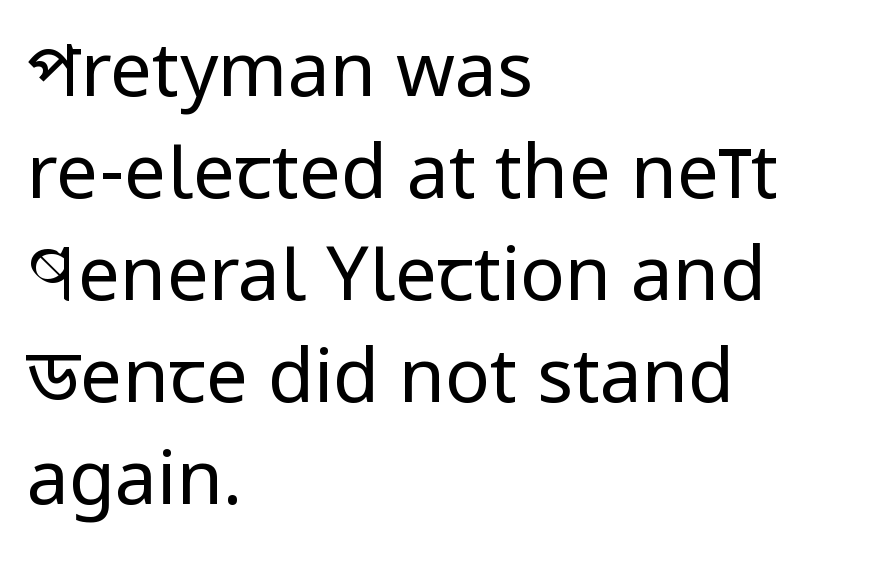
Q: Is the text bold? A: No.
Q: Is the text italic (slanted)? A: No, it is upright.
Q: Is the typeface a serif or a sans-serif typeface? A: Sans-serif.
Q: Is the text underlined? A: No.
Q: How is the paragraph aligned? A: Left-aligned.
Q: Is the spacing between letters normal or unusually wide? A: Normal.
Q: Is the spacing between lines tight, normal or loose? A: Normal.
Q: Width (condensed, normal, or wide)? A: Condensed.
Q: Stroke contrast? A: Low.
Q: x-height? A: Large.
Q: Monospaced? A: No.
